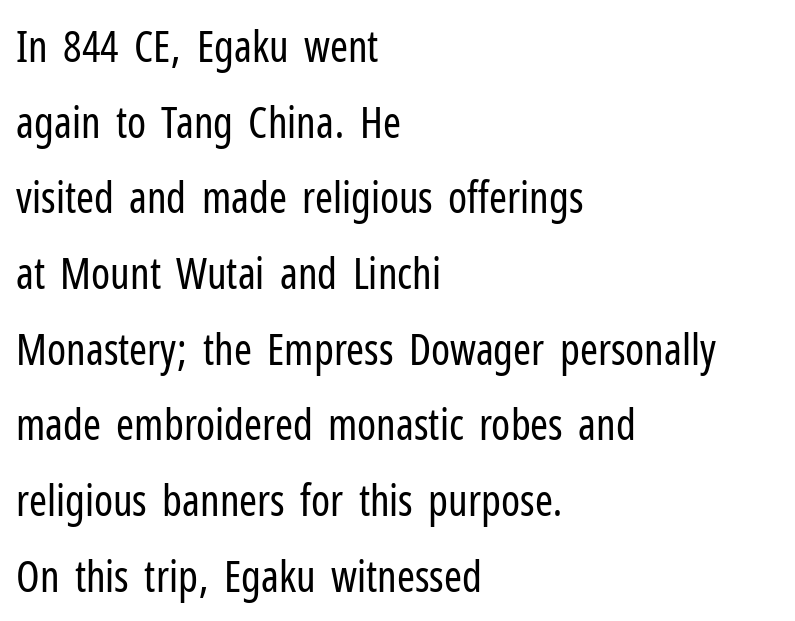
Q: Is the text bold? A: No.
Q: Is the text italic (slanted)? A: No, it is upright.
Q: Is the typeface a serif or a sans-serif typeface? A: Sans-serif.
Q: Is the text underlined? A: No.
Q: How is the paragraph aligned? A: Left-aligned.
Q: Is the spacing between letters normal or unusually wide? A: Normal.
Q: Width (condensed, normal, or wide)? A: Condensed.
Q: Stroke contrast? A: Low.
Q: x-height? A: Medium.
Q: Monospaced? A: No.
